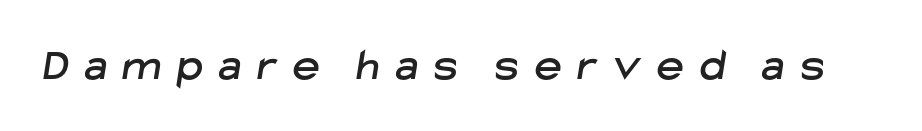
The image shows 46 px sans-serif type; set unusually wide letter spacing (+0.35 em), not underlined; low stroke contrast and a medium x-height.
